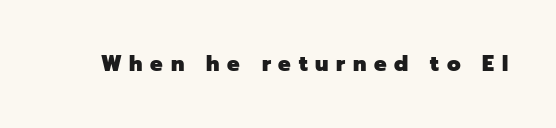
Q: Is the text bold? A: Yes.
Q: Is the text italic (slanted)? A: No, it is upright.
Q: Is the text underlined? A: No.
Q: Is the spacing between letters normal or unusually wide? A: Unusually wide.
